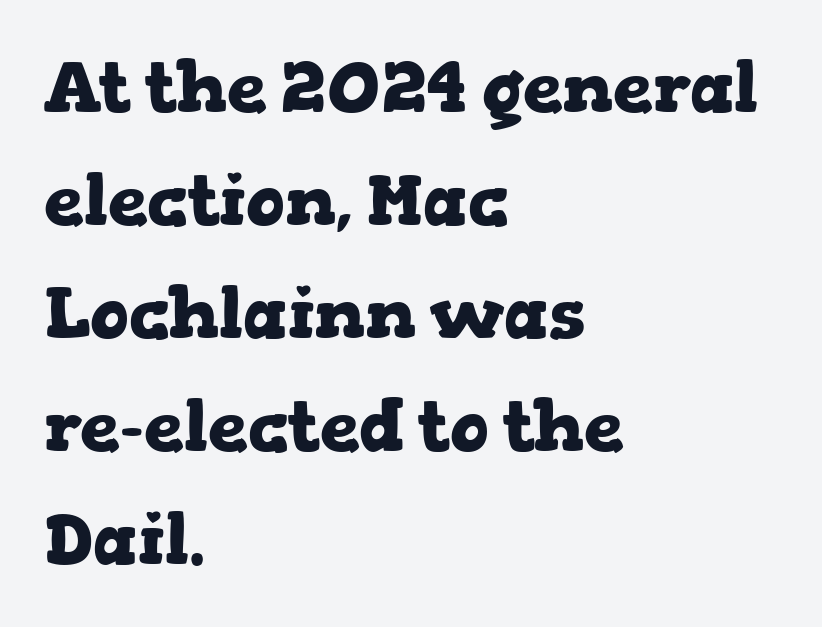
{"serif": "yes", "italic": "no", "bold": "yes", "weight": "heavy", "width": "wide", "stroke_contrast": "low", "x_height": "medium", "monospaced": "no", "underline": "no", "align": "left", "line_spacing": "normal", "line_spacing_ratio": 1.59, "letter_spacing": "normal", "letter_spacing_em": 0.0, "glyph_px": 71}
